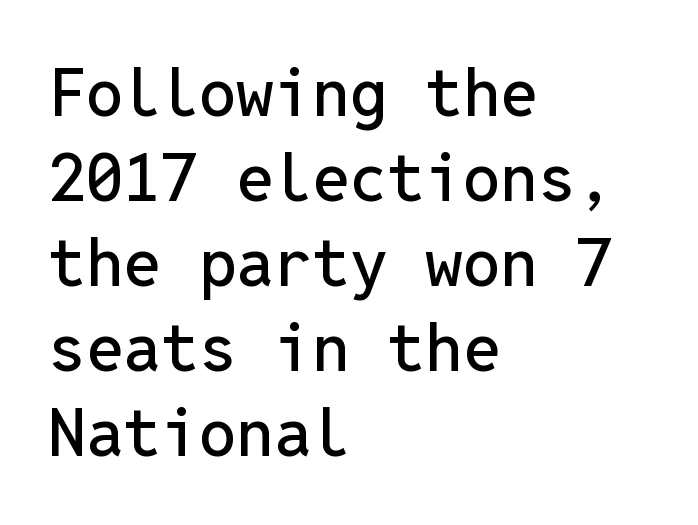
Q: Is the text italic (slanted)? A: No, it is upright.
Q: Is the typeface a serif or a sans-serif typeface? A: Sans-serif.
Q: Is the text underlined? A: No.
Q: How is the paragraph aligned? A: Left-aligned.
Q: Is the spacing between letters normal or unusually wide? A: Normal.
Q: Is the spacing between lines tight, normal or loose? A: Normal.
Q: Width (condensed, normal, or wide)? A: Normal.
Q: Stroke contrast? A: Low.
Q: x-height? A: Medium.
Q: Monospaced? A: Yes.
